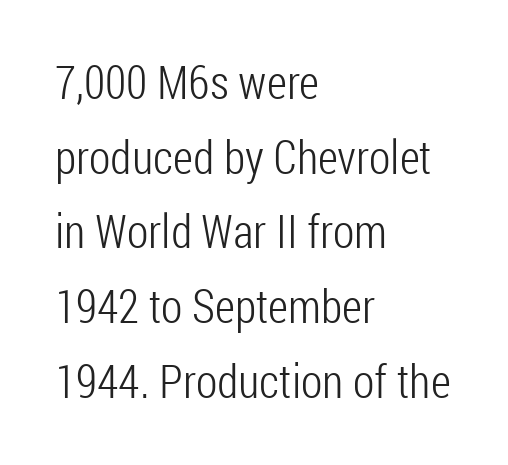
{"serif": "no", "italic": "no", "bold": "no", "weight": "light", "width": "condensed", "stroke_contrast": "low", "x_height": "medium", "monospaced": "no", "underline": "no", "align": "left", "line_spacing": "normal", "line_spacing_ratio": 1.59, "letter_spacing": "normal", "letter_spacing_em": 0.0, "glyph_px": 47}
